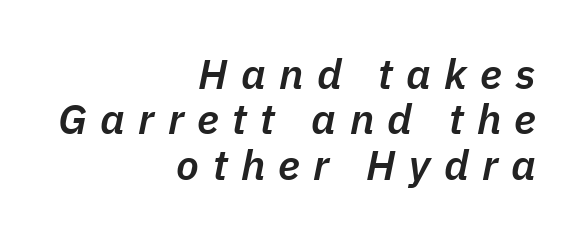
Varying glyph widths throughout — classic text-font behaviour. Glyph-to-glyph distance is far greater than everyday printed text. A typesetter would call this leading minimal, almost set solid. If you drew a line through each stem, it would be angled. The glyphs have the mass of a demibold cut, below bold. These lines are set flush right with a ragged left edge.
